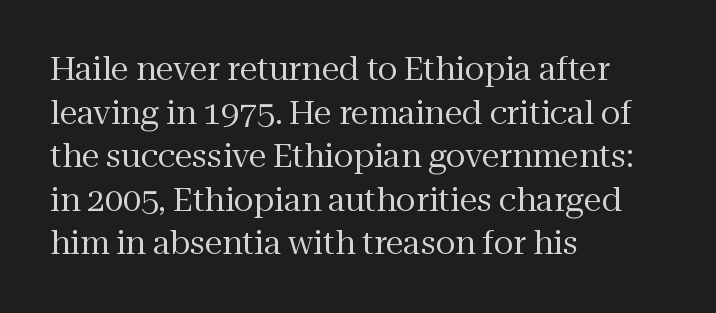
The image shows 32 px regular-weight serif type, upright; set left-aligned, normal line spacing (1.36x), normal letter spacing, not underlined; medium stroke contrast and a medium x-height.
